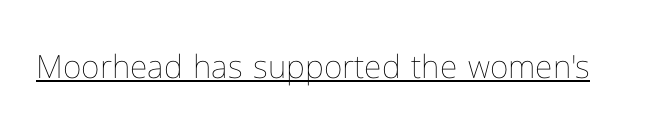
{"italic": "no", "bold": "no", "weight": "thin", "width": "normal", "stroke_contrast": "low", "x_height": "medium", "monospaced": "no", "underline": "yes", "letter_spacing": "normal", "letter_spacing_em": 0.0, "glyph_px": 32}
